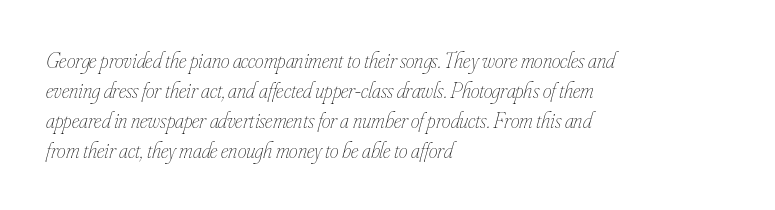
Q: Is the text bold? A: No.
Q: Is the text italic (slanted)? A: Yes, it leans right by about 16 degrees.
Q: Is the text underlined? A: No.
Q: How is the paragraph aligned? A: Left-aligned.
Q: Is the spacing between letters normal or unusually wide? A: Normal.
Q: Is the spacing between lines tight, normal or loose? A: Normal.
